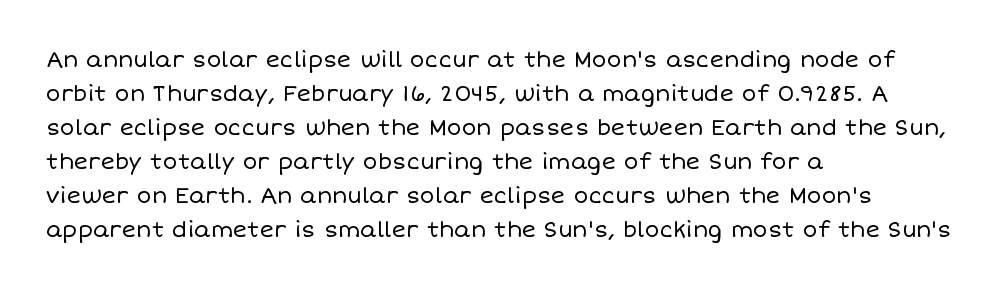
{"italic": "no", "bold": "no", "underline": "no", "align": "left", "line_spacing": "normal", "line_spacing_ratio": 1.55, "letter_spacing": "normal", "letter_spacing_em": 0.0, "glyph_px": 22}
